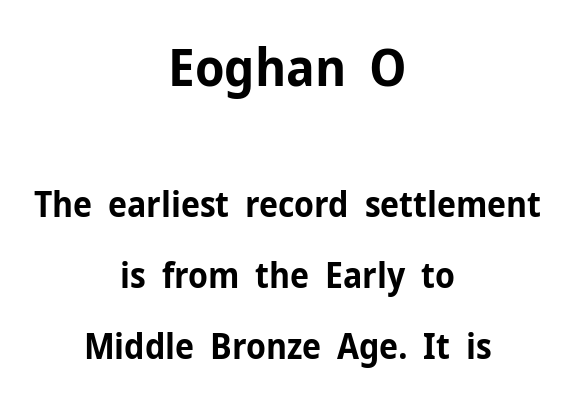
{"serif": "no", "italic": "no", "bold": "yes", "weight": "bold", "width": "normal", "stroke_contrast": "low", "x_height": "medium", "monospaced": "no", "underline": "no", "align": "center", "line_spacing": "loose", "line_spacing_ratio": 2.04, "letter_spacing": "normal", "letter_spacing_em": 0.0, "larger_block": "first", "size_ratio": 1.49, "glyph_px": 52}
